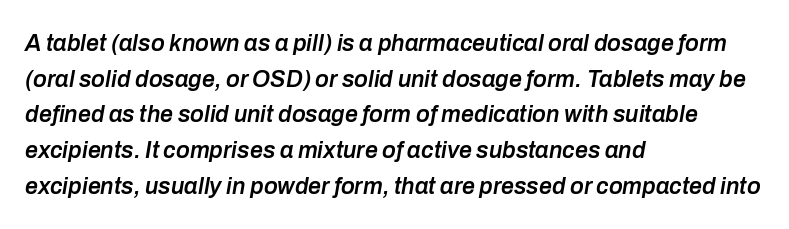
The image shows 23 px text type, italic (leaning right); set left-aligned, normal line spacing (1.55x), normal letter spacing, not underlined.
